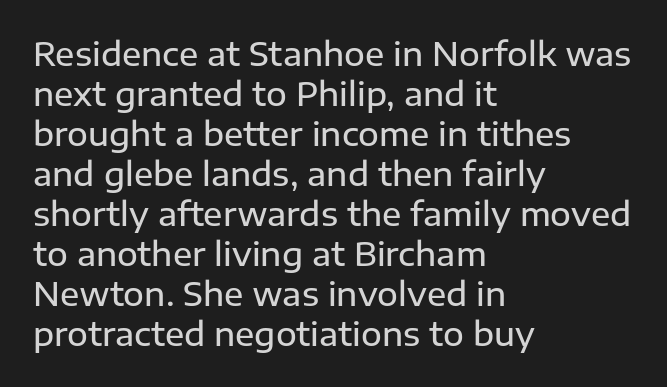
The image shows 32 px semibold sans-serif type, upright; set left-aligned, normal line spacing (1.25x), normal letter spacing, not underlined; low stroke contrast and a medium x-height.
